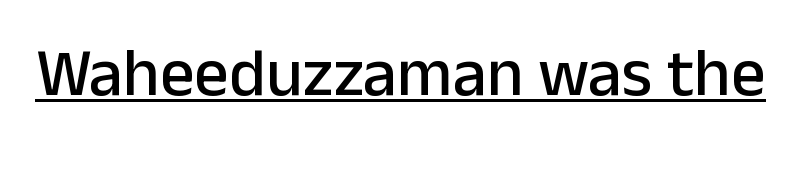
The image shows 68 px sans-serif type, upright; set normal letter spacing, underlined; low stroke contrast and a medium x-height.
